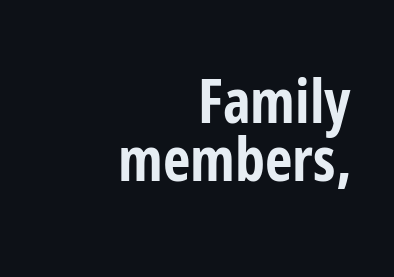
The sample has been set heavy, in full bold. Default kerning and tracking; the words read as compact shapes. The paragraph has a hard right edge and a soft left edge. Successive baselines arrive quickly, one right under another. Regarding serifs, this sample does without them.
